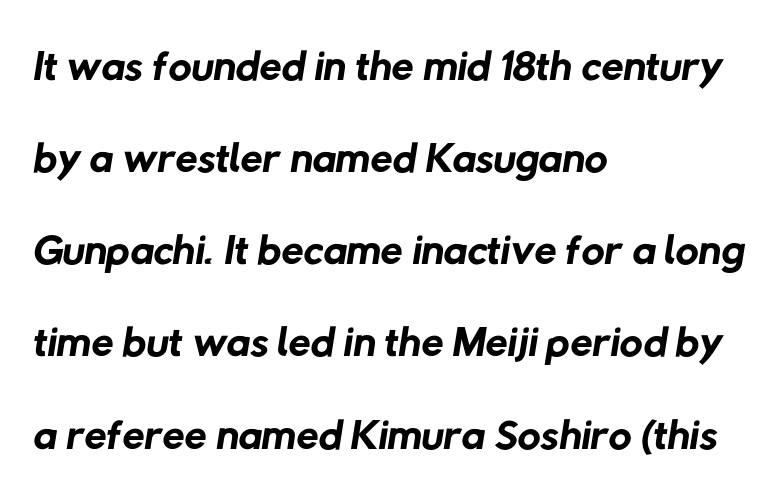
The image shows 64 px regular-weight sans-serif type; set left-aligned, normal line spacing (1.44x), normal letter spacing, not underlined; low stroke contrast and a medium x-height.
